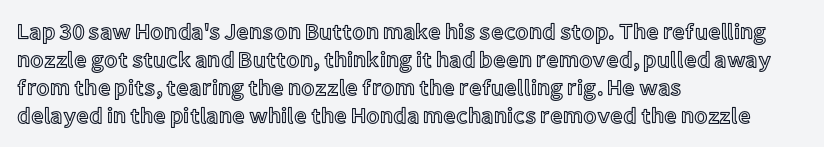
{"italic": "no", "underline": "no", "align": "left", "line_spacing": "normal", "line_spacing_ratio": 1.28, "letter_spacing": "normal", "letter_spacing_em": 0.0, "glyph_px": 22}
